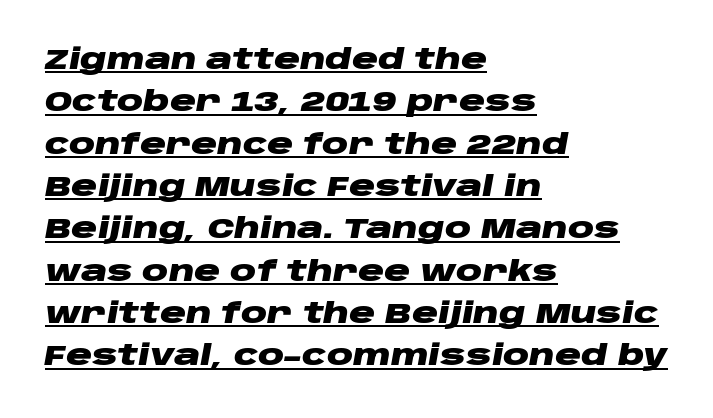
The paragraph shown leans on its left margin. Notice how the stems are inclined rather than vertical — that's the hallmark of italics. This sample has the flowing, uneven cadence of proportional lettering. No extra tracking has been applied to these lines.
